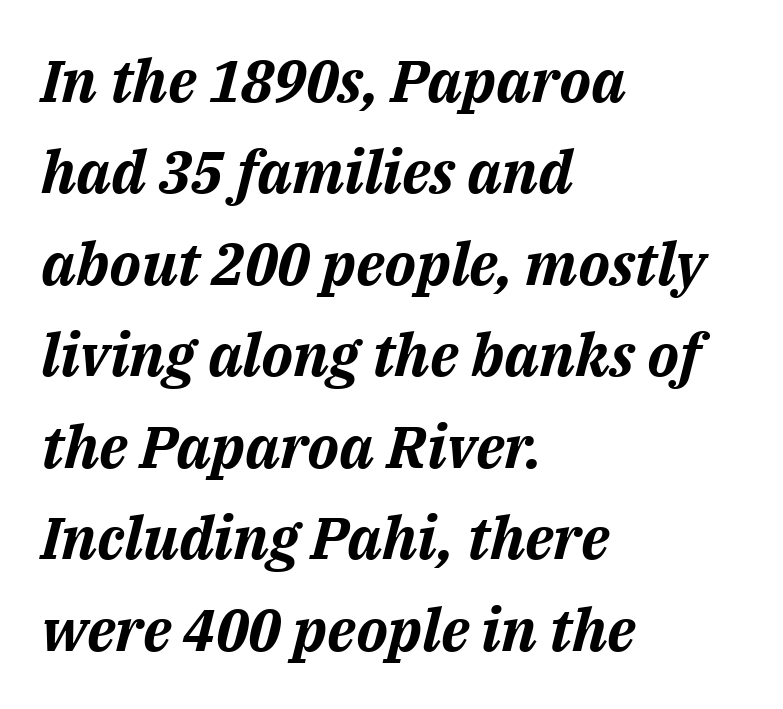
Q: Is the text bold? A: Yes.
Q: Is the text italic (slanted)? A: Yes, it leans right by about 14 degrees.
Q: Is the text underlined? A: No.
Q: How is the paragraph aligned? A: Left-aligned.
Q: Is the spacing between letters normal or unusually wide? A: Normal.
Q: Is the spacing between lines tight, normal or loose? A: Normal.
Q: Width (condensed, normal, or wide)? A: Normal.
Q: Stroke contrast? A: Medium.
Q: x-height? A: Medium.
Q: Monospaced? A: No.
